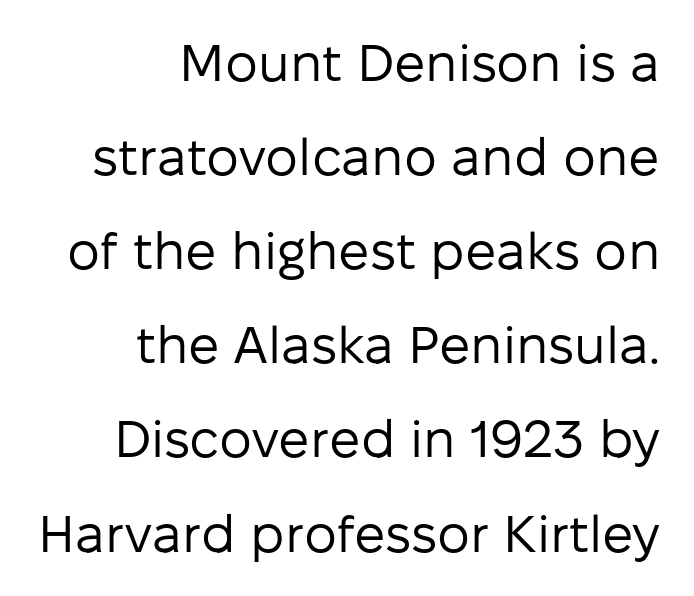
The image shows 52 px regular-weight sans-serif type, upright; set right-aligned, line spacing 1.81x, normal letter spacing, not underlined; low stroke contrast and a medium x-height.
